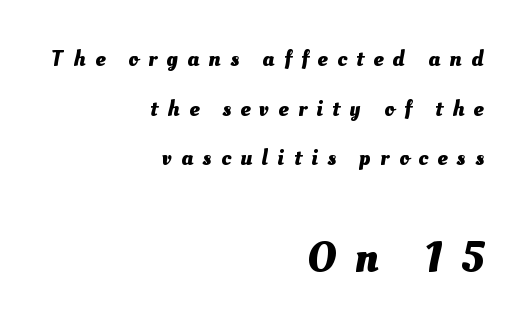
The image shows 43 px heavy type; set right-aligned, loose line spacing (2.26x), unusually wide letter spacing (+0.44 em), not underlined; the second (bottom) block is 1.95x larger; medium stroke contrast and a small x-height.
